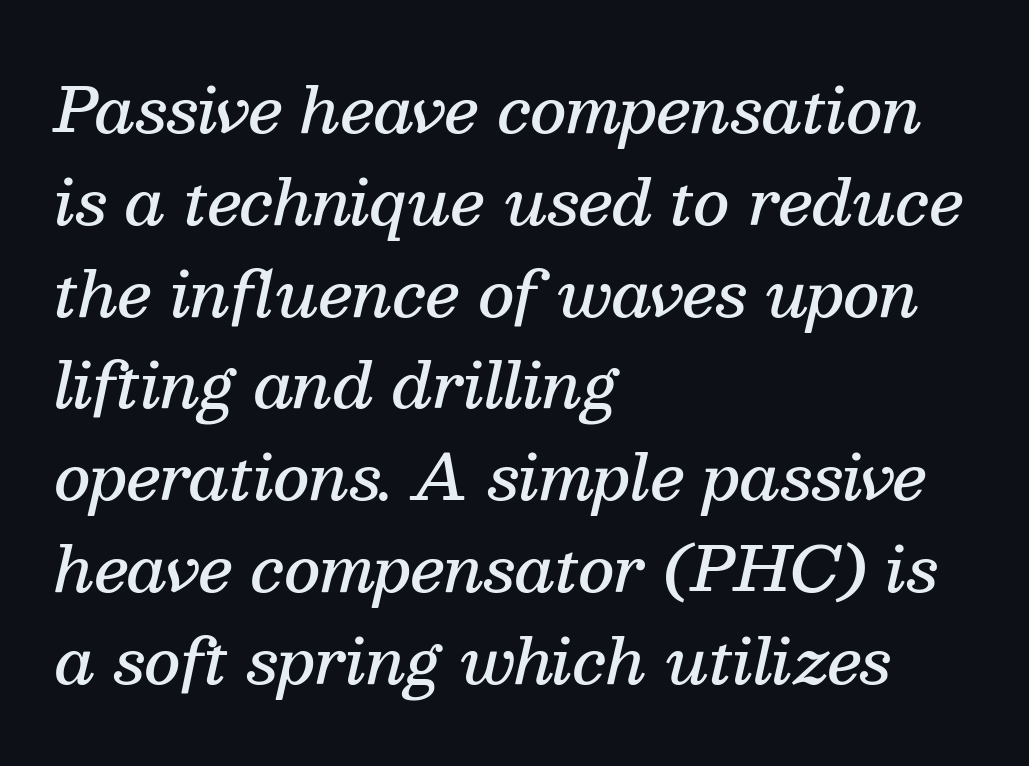
The whole block is typeset with a tilt. A classic flush-left, rag-right setting is used for this passage. Think of a printed novel: that variable character pitch is what you see here. Default kerning and tracking; the words read as compact shapes. The sample has been set in demibold, a notch under bold. The typeface chosen for these lines features serifs.
